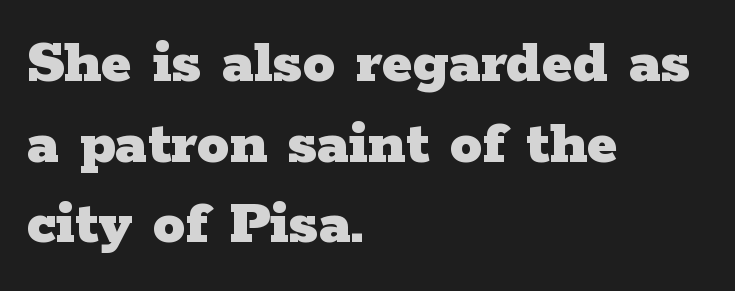
{"serif": "yes", "italic": "no", "bold": "yes", "weight": "heavy", "width": "wide", "stroke_contrast": "low", "x_height": "medium", "monospaced": "no", "underline": "no", "align": "left", "line_spacing_ratio": 1.24, "letter_spacing": "normal", "letter_spacing_em": 0.0, "glyph_px": 65}
